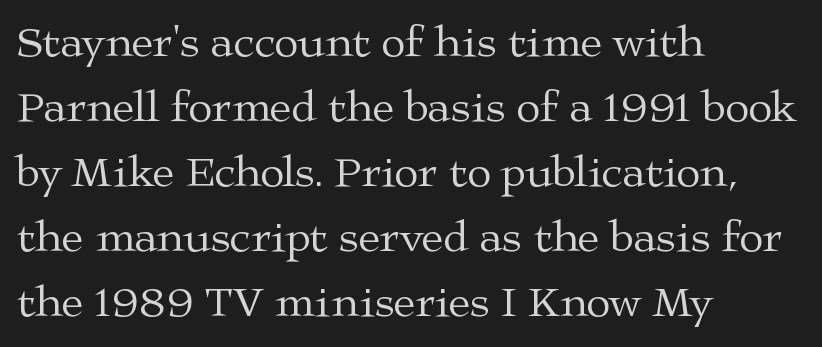
The image shows 44 px regular-weight, wide serif type, upright; set left-aligned, normal line spacing (1.48x), normal letter spacing, not underlined; medium stroke contrast and a medium x-height.
